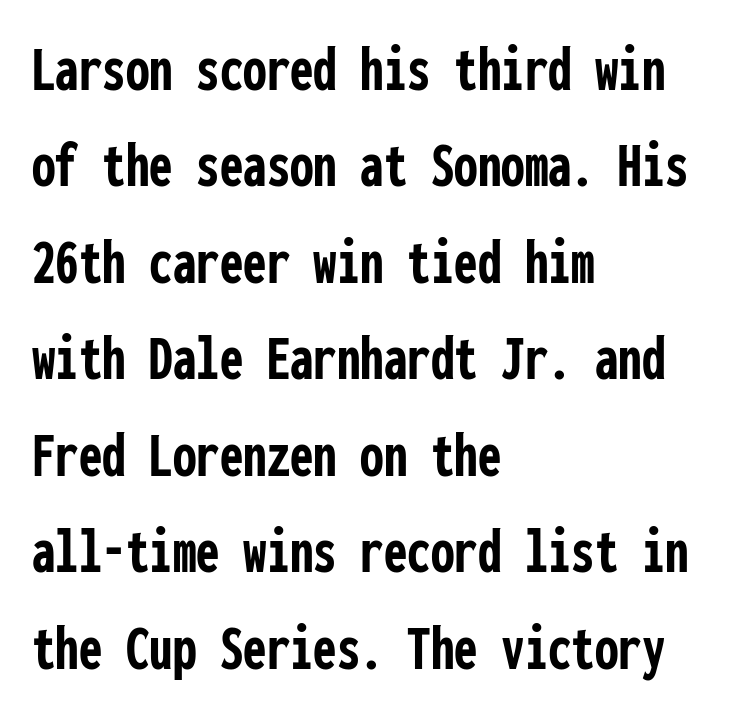
The image shows 67 px semibold, condensed sans-serif type, upright, monospaced; set left-aligned, normal line spacing (1.44x), normal letter spacing, not underlined; low stroke contrast and a medium x-height.
